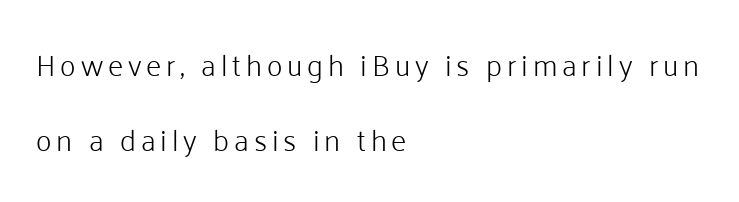
The glyphs are unaccompanied by any horizontal stroke below them. Bold? No — there's no thickening of the strokes. Proportional: the letters do not fall into vertical columns. Horizontally, the lines are justified to the leading edge only. Designer's note — italics off, roman on.
